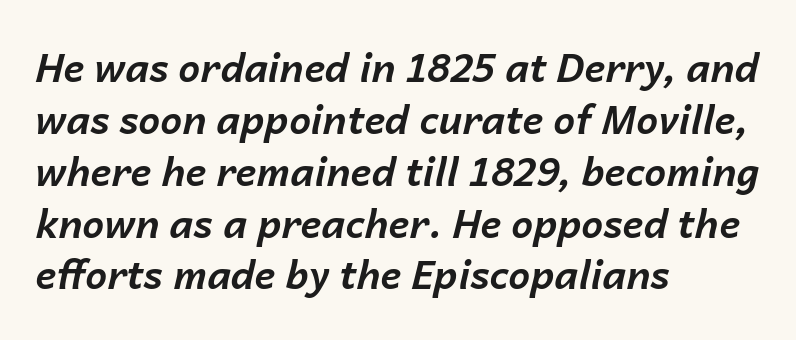
{"italic": "yes", "lean": "right", "slant_degrees": 14, "bold": "yes", "weight": "bold", "width": "normal", "stroke_contrast": "low", "x_height": "medium", "monospaced": "no", "underline": "no", "align": "left", "line_spacing": "normal", "line_spacing_ratio": 1.33, "letter_spacing": "normal", "letter_spacing_em": 0.0, "glyph_px": 39}
